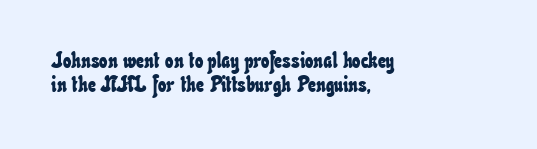
{"underline": "no", "align": "left", "line_spacing": "tight", "line_spacing_ratio": 1.08, "letter_spacing": "normal", "letter_spacing_em": 0.0, "glyph_px": 22}
